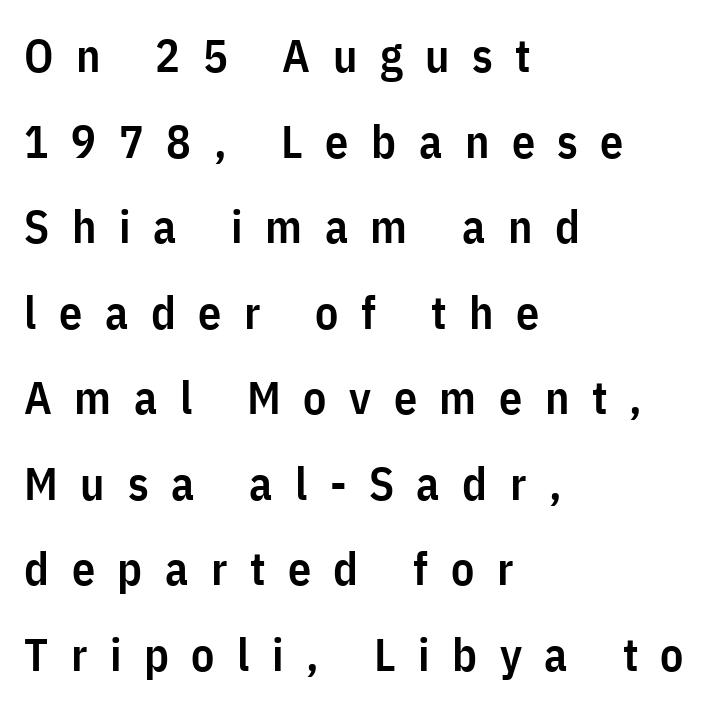
The image shows 46 px semibold, condensed sans-serif type, upright; set left-aligned, line spacing 1.86x, unusually wide letter spacing (+0.49 em), not underlined; low stroke contrast and a medium x-height.
